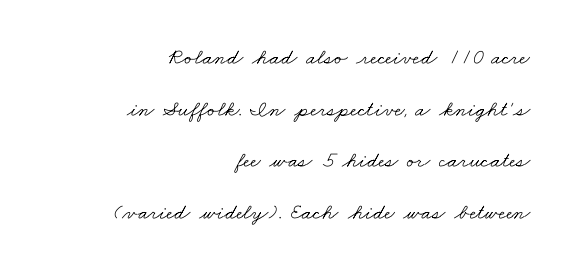
Lines of text with bare space underneath. The typesetter chose a ragged-left arrangement here. These lines stand farther apart than default settings would place them. Weight: regular or lighter. The passage shown has conventional tracking throughout.
